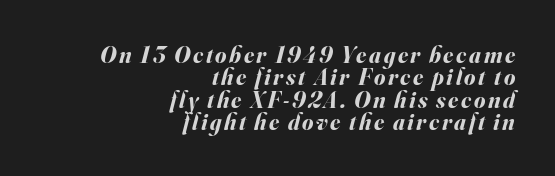
Quick note: italic. Leading: reduced. Weight check: bold — yes, fully. All the whitespace from short lines collects on the left.
